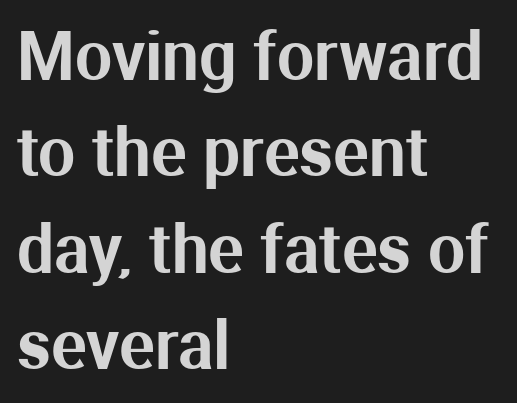
Q: Is the text italic (slanted)? A: No, it is upright.
Q: Is the typeface a serif or a sans-serif typeface? A: Sans-serif.
Q: Is the text underlined? A: No.
Q: How is the paragraph aligned? A: Left-aligned.
Q: Is the spacing between letters normal or unusually wide? A: Normal.
Q: Is the spacing between lines tight, normal or loose? A: Normal.
Q: Width (condensed, normal, or wide)? A: Normal.
Q: Stroke contrast? A: Medium.
Q: x-height? A: Medium.
Q: Monospaced? A: No.
